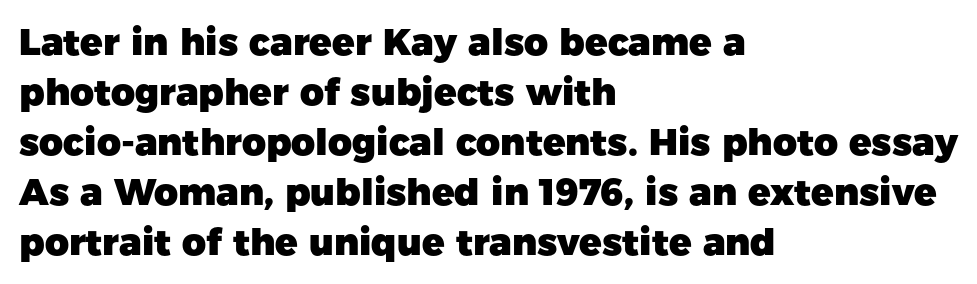
Q: Is the text bold? A: Yes.
Q: Is the text italic (slanted)? A: No, it is upright.
Q: Is the typeface a serif or a sans-serif typeface? A: Sans-serif.
Q: Is the text underlined? A: No.
Q: How is the paragraph aligned? A: Left-aligned.
Q: Is the spacing between letters normal or unusually wide? A: Normal.
Q: Is the spacing between lines tight, normal or loose? A: Normal.
Q: Width (condensed, normal, or wide)? A: Normal.
Q: Stroke contrast? A: Low.
Q: x-height? A: Medium.
Q: Monospaced? A: No.
